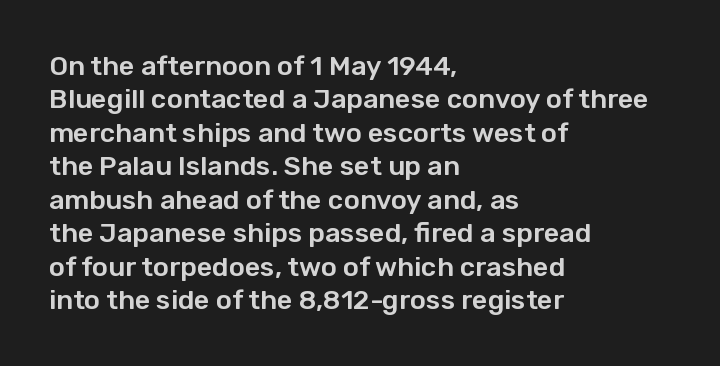
The image shows 27 px text type, upright; set left-aligned, line spacing 1.24x, normal letter spacing, not underlined.
